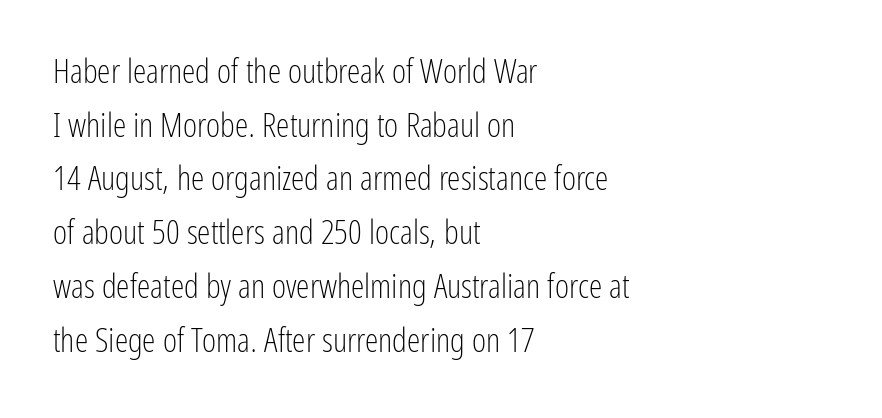
The image shows 34 px light, condensed sans-serif type, upright; set left-aligned, normal line spacing (1.58x), normal letter spacing, not underlined; low stroke contrast and a medium x-height.
